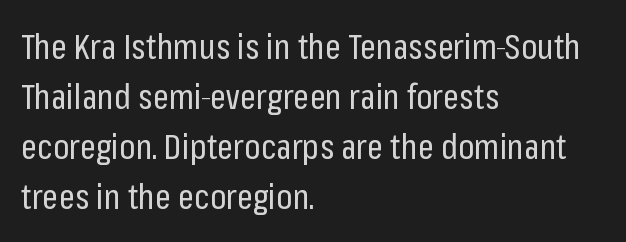
Letters have the restrained weight of plain body copy at most. This is the regular roman posture of the typeface. The type is set solid horizontally, with unmodified tracking. Is the block centered? No — it sits flush against the left margin.
